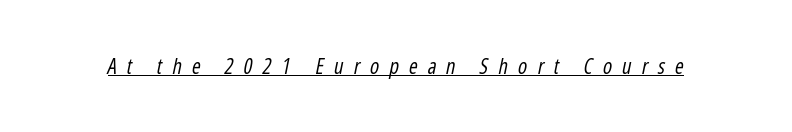
Q: Is the text bold? A: No.
Q: Is the text italic (slanted)? A: Yes, it leans right by about 12 degrees.
Q: Is the text underlined? A: Yes.
Q: Is the spacing between letters normal or unusually wide? A: Unusually wide.
